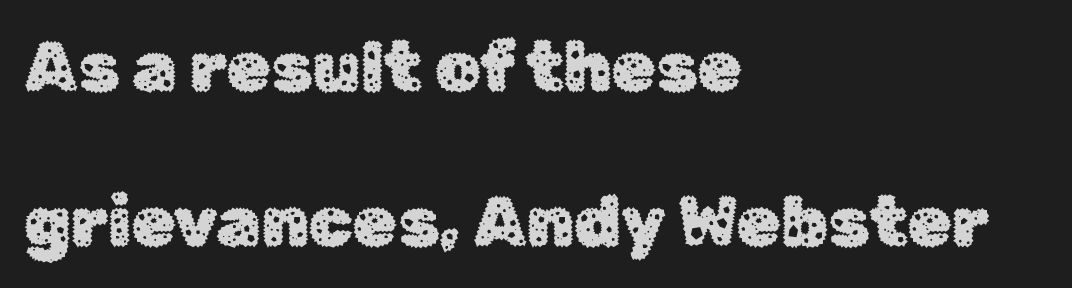
The image shows 71 px sans-serif type, upright; set left-aligned, loose line spacing (2.18x), normal letter spacing, not underlined; low stroke contrast and a medium x-height.
